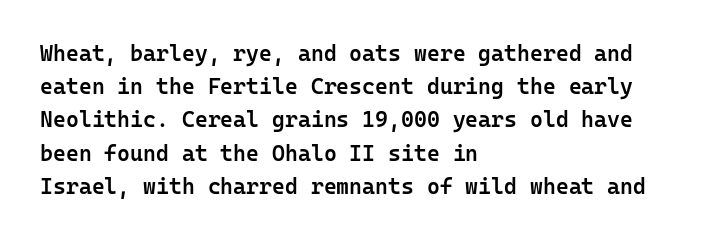
The image shows 22 px text type, upright; set left-aligned, normal line spacing (1.51x), normal letter spacing, not underlined.
